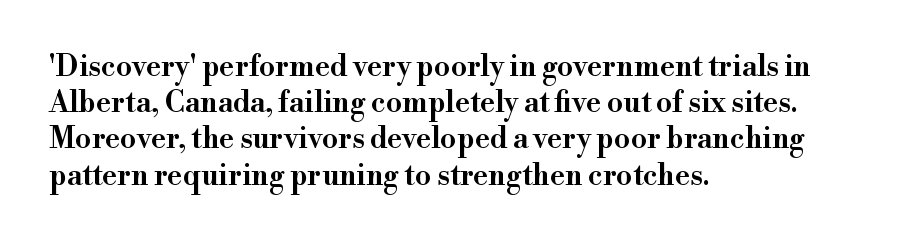
The image shows 29 px semibold serif type, upright; set left-aligned, normal line spacing (1.25x), normal letter spacing, not underlined; high stroke contrast and a small x-height.
